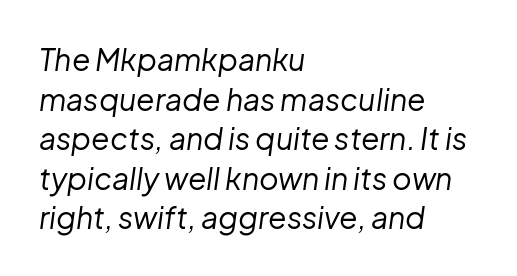
{"italic": "yes", "lean": "right", "slant_degrees": 8, "bold": "no", "weight": "regular", "width": "normal", "stroke_contrast": "low", "x_height": "medium", "monospaced": "no", "underline": "no", "align": "left", "line_spacing": "normal", "line_spacing_ratio": 1.32, "letter_spacing": "normal", "letter_spacing_em": 0.0, "glyph_px": 30}
